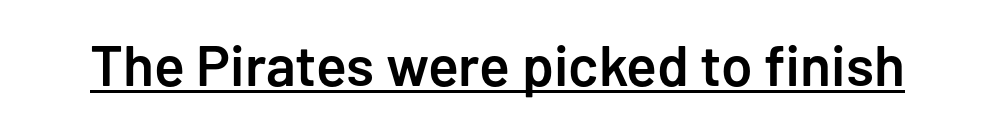
The image shows 57 px semibold sans-serif type, upright; set normal letter spacing, underlined; low stroke contrast and a medium x-height.
